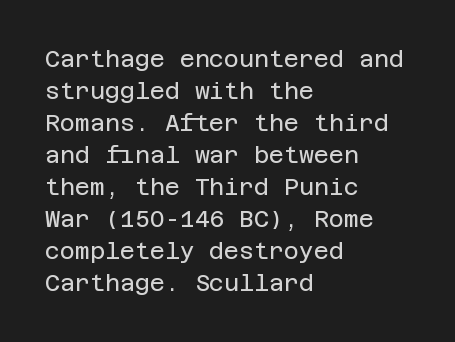
The image shows 23 px text type, upright; set left-aligned, normal line spacing (1.39x), normal letter spacing, not underlined.
